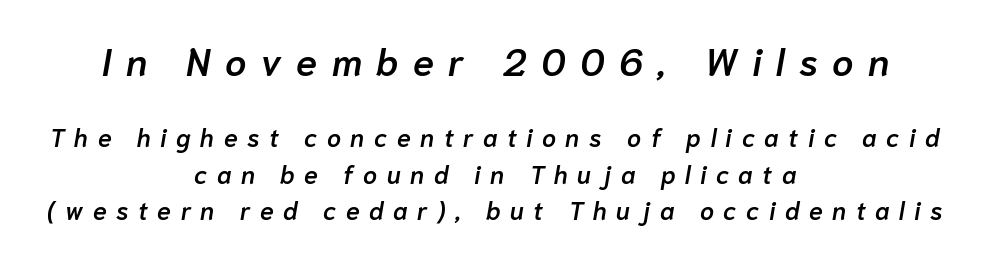
{"italic": "yes", "lean": "right", "slant_degrees": 10, "bold": "semi", "weight": "semibold", "width": "normal", "stroke_contrast": "low", "x_height": "medium", "monospaced": "no", "underline": "no", "align": "center", "line_spacing": "normal", "line_spacing_ratio": 1.45, "letter_spacing": "wide", "letter_spacing_em": 0.38, "larger_block": "first", "size_ratio": 1.52, "glyph_px": 38}
